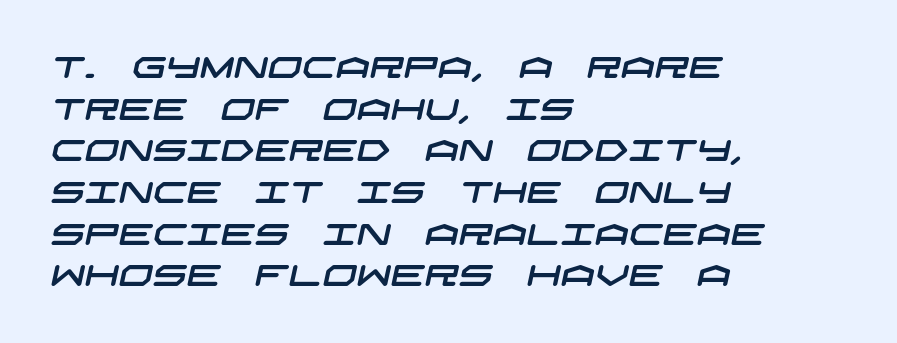
Q: Is the typeface a serif or a sans-serif typeface? A: Sans-serif.
Q: Is the text underlined? A: No.
Q: How is the paragraph aligned? A: Left-aligned.
Q: Is the spacing between letters normal or unusually wide? A: Normal.
Q: Is the spacing between lines tight, normal or loose? A: Normal.
Q: Width (condensed, normal, or wide)? A: Wide.
Q: Stroke contrast? A: Low.
Q: x-height? A: Large.
